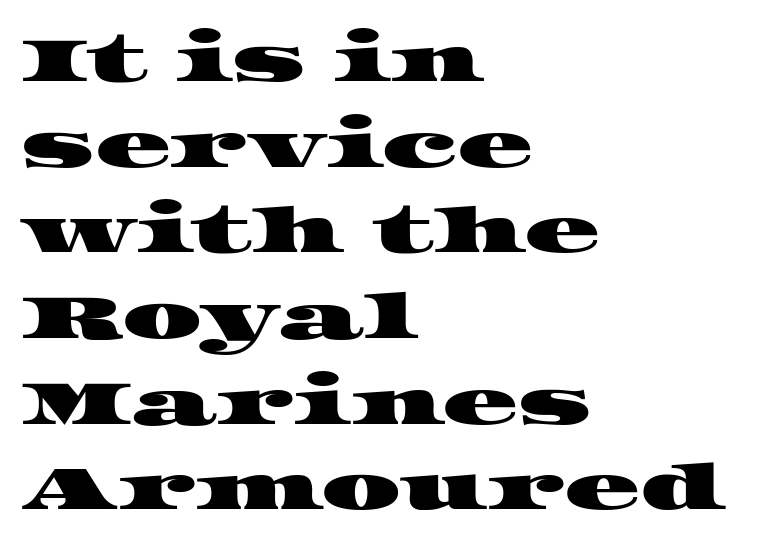
The image shows 63 px wide serif type; set left-aligned, normal line spacing (1.36x), normal letter spacing, not underlined; high stroke contrast and a large x-height.
